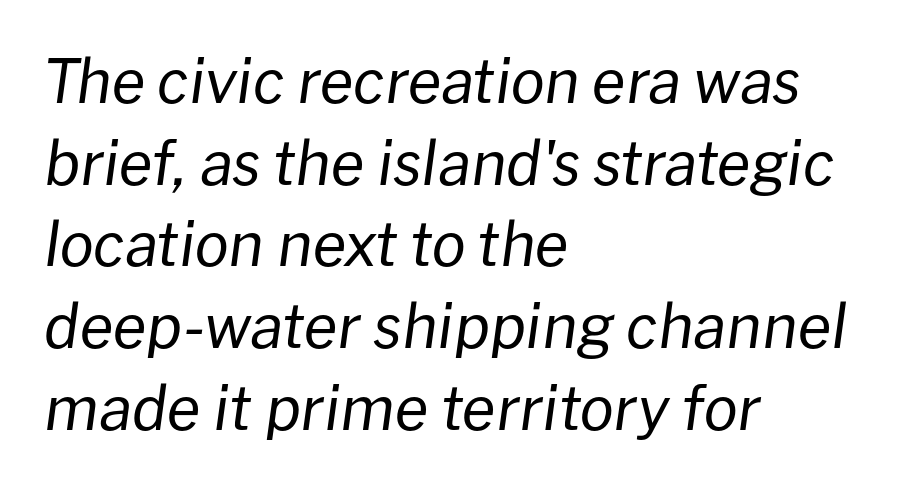
Looks like regular typesetting: each glyph gets only the width it needs. The baseline area is clear. The typography opts for an oblique posture over an upright one. Standard letterfit; no display-style spreading of the glyphs.
